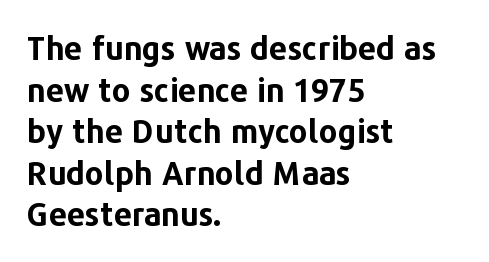
{"serif": "no", "italic": "no", "bold": "yes", "weight": "bold", "width": "normal", "stroke_contrast": "low", "x_height": "medium", "monospaced": "no", "underline": "no", "align": "left", "line_spacing": "normal", "line_spacing_ratio": 1.3, "letter_spacing": "normal", "letter_spacing_em": 0.0, "glyph_px": 32}
